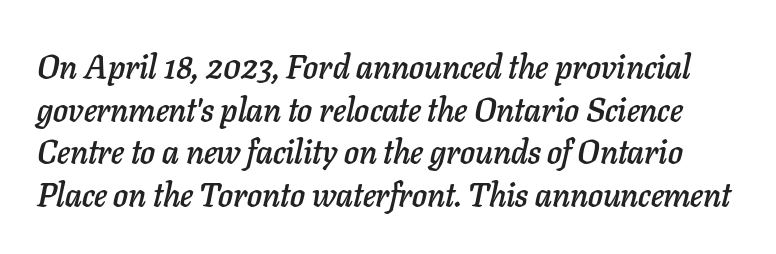
Q: Is the text italic (slanted)? A: Yes, it leans right by about 11 degrees.
Q: Is the text underlined? A: No.
Q: Is the spacing between letters normal or unusually wide? A: Normal.
Q: Is the spacing between lines tight, normal or loose? A: Normal.
Q: Width (condensed, normal, or wide)? A: Normal.
Q: Stroke contrast? A: Low.
Q: x-height? A: Medium.
Q: Monospaced? A: No.
